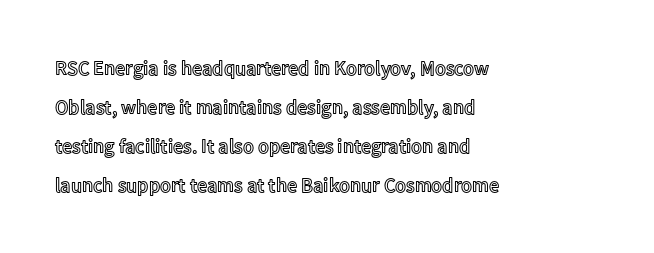
The image shows 20 px text type, upright; set left-aligned, loose line spacing (1.95x), normal letter spacing, not underlined.
